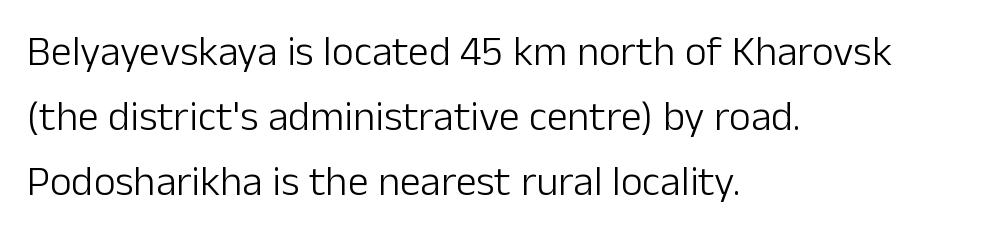
{"serif": "no", "italic": "no", "bold": "no", "weight": "light", "width": "normal", "stroke_contrast": "low", "x_height": "medium", "monospaced": "no", "underline": "no", "align": "left", "line_spacing": "normal", "line_spacing_ratio": 1.55, "letter_spacing": "normal", "letter_spacing_em": 0.0, "glyph_px": 42}
